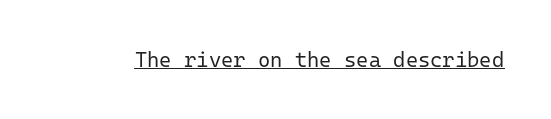
The image shows 21 px text type, upright; set normal letter spacing, underlined.
